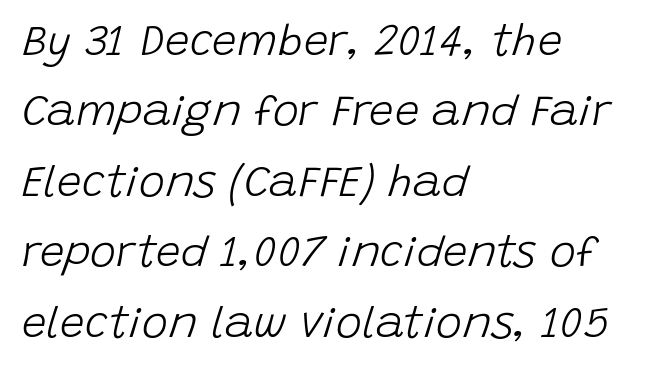
Q: Is the text bold? A: No.
Q: Is the text italic (slanted)? A: Yes, it leans right by about 15 degrees.
Q: Is the text underlined? A: No.
Q: How is the paragraph aligned? A: Left-aligned.
Q: Is the spacing between letters normal or unusually wide? A: Normal.
Q: Is the spacing between lines tight, normal or loose? A: Normal.
Q: Width (condensed, normal, or wide)? A: Normal.
Q: Stroke contrast? A: Low.
Q: x-height? A: Large.
Q: Monospaced? A: No.
